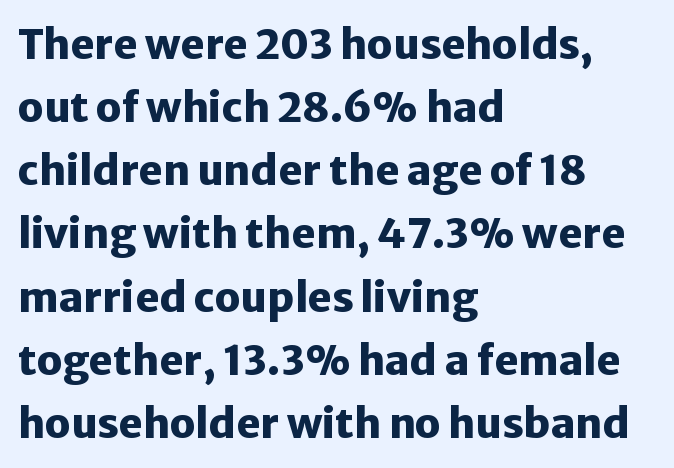
{"serif": "no", "italic": "no", "bold": "yes", "weight": "heavy", "width": "normal", "stroke_contrast": "low", "x_height": "medium", "monospaced": "no", "underline": "no", "align": "left", "line_spacing": "normal", "line_spacing_ratio": 1.54, "letter_spacing": "normal", "letter_spacing_em": 0.0, "glyph_px": 41}
